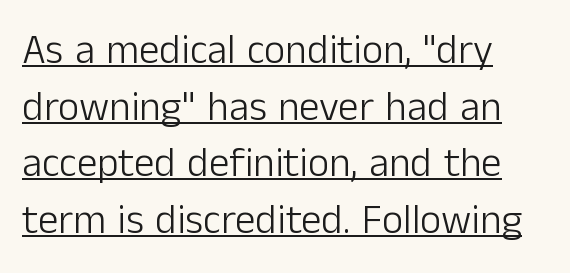
Q: Is the text bold? A: No.
Q: Is the text italic (slanted)? A: No, it is upright.
Q: Is the typeface a serif or a sans-serif typeface? A: Sans-serif.
Q: Is the text underlined? A: Yes.
Q: How is the paragraph aligned? A: Left-aligned.
Q: Is the spacing between letters normal or unusually wide? A: Normal.
Q: Is the spacing between lines tight, normal or loose? A: Normal.
Q: Width (condensed, normal, or wide)? A: Normal.
Q: Stroke contrast? A: Low.
Q: x-height? A: Medium.
Q: Monospaced? A: No.
